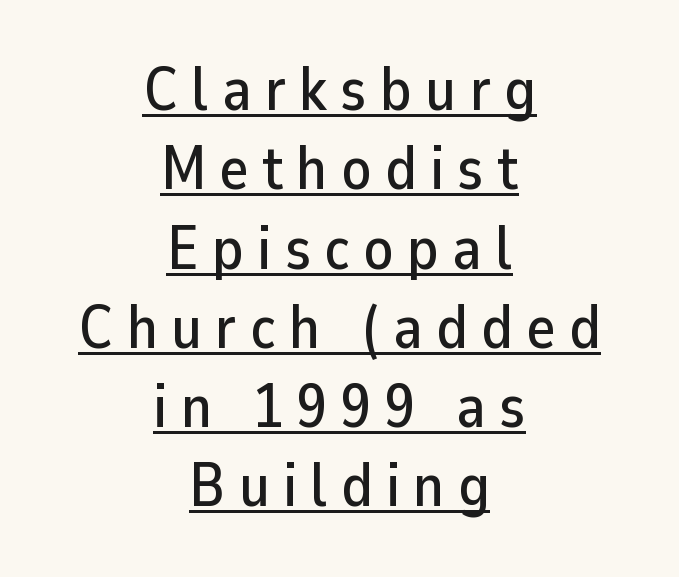
The image shows 61 px sans-serif type, upright; set centered, normal line spacing (1.3x), unusually wide letter spacing (+0.22 em), underlined; low stroke contrast and a medium x-height.
